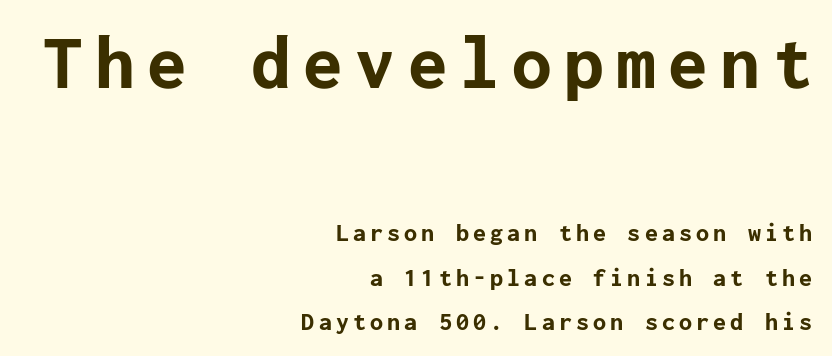
{"serif": "no", "italic": "no", "bold": "yes", "weight": "bold", "width": "normal", "stroke_contrast": "low", "x_height": "medium", "underline": "no", "align": "right", "line_spacing_ratio": 1.71, "larger_block": "first", "size_ratio": 3.04, "glyph_px": 79}
